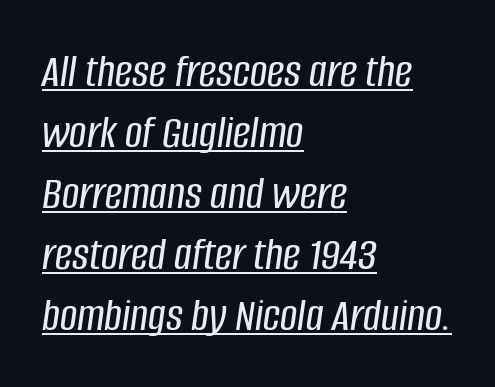
The image shows 48 px condensed type, italic (leaning right); set left-aligned, normal line spacing (1.27x), normal letter spacing, underlined; low stroke contrast and a large x-height.
